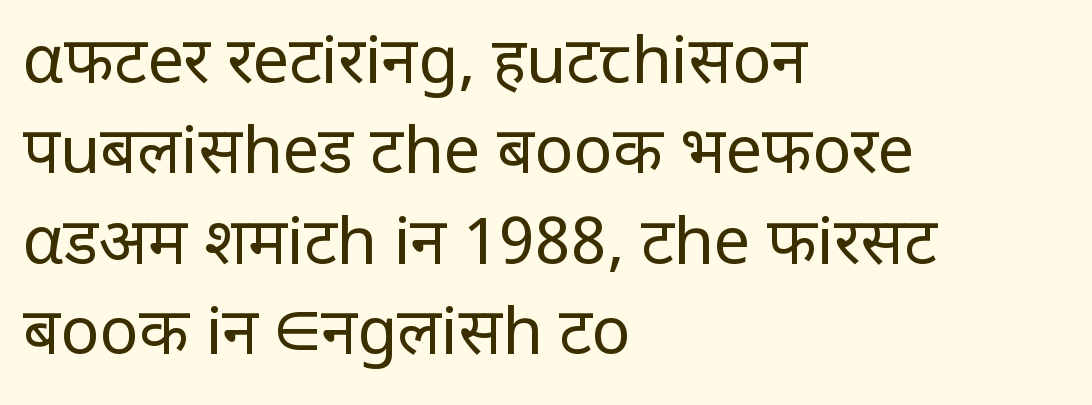
The image shows 65 px regular-weight sans-serif type, upright; set left-aligned, normal line spacing (1.39x), normal letter spacing, not underlined; low stroke contrast and a large x-height.
